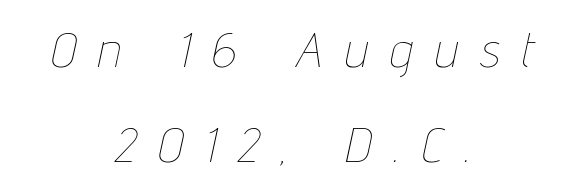
The image shows 49 px thin, condensed type, italic (leaning right); set centered, loose line spacing (1.94x), unusually wide letter spacing (+0.47 em), not underlined; low stroke contrast and a medium x-height.
